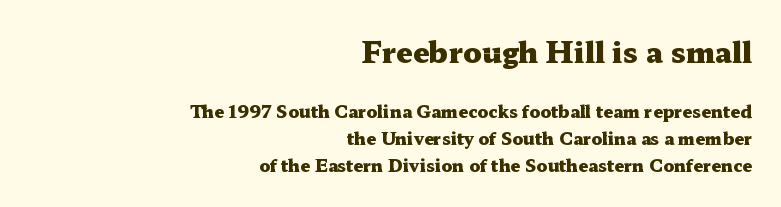
{"serif": "yes", "italic": "no", "bold": "yes", "weight": "heavy", "width": "wide", "stroke_contrast": "medium", "x_height": "medium", "monospaced": "no", "underline": "no", "align": "right", "line_spacing": "normal", "line_spacing_ratio": 1.59, "letter_spacing": "normal", "letter_spacing_em": 0.0, "larger_block": "first", "size_ratio": 1.71, "glyph_px": 29}
